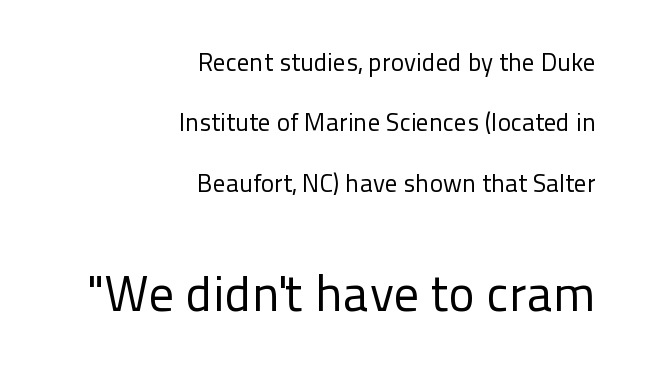
Between one letter and the next there's only the usual sliver of space. Top chunk: small. Bottom chunk: large. Alignment: flush right. You could fit nearly another row in the gap between these rows.
